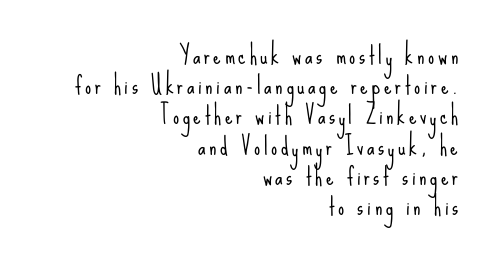
Q: Is the text bold? A: No.
Q: Is the text italic (slanted)? A: No, it is upright.
Q: Is the text underlined? A: No.
Q: How is the paragraph aligned? A: Right-aligned.
Q: Is the spacing between lines tight, normal or loose? A: Normal.
